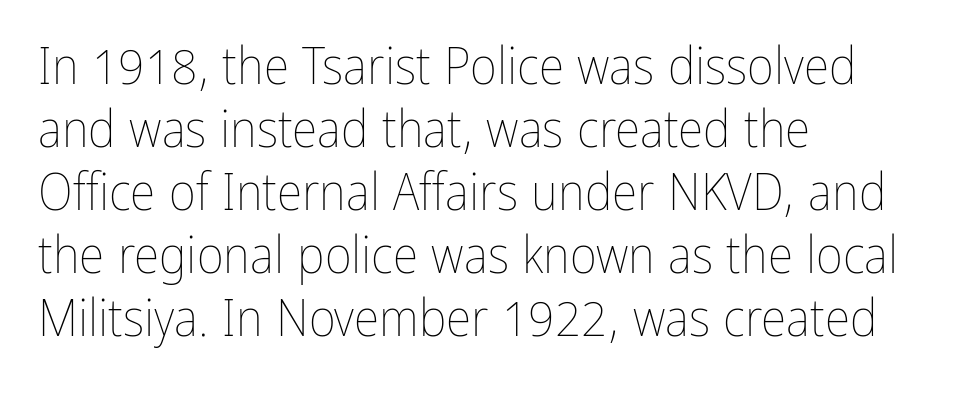
The image shows 52 px thin, condensed type, upright; set left-aligned, line spacing 1.21x, normal letter spacing, not underlined; low stroke contrast and a medium x-height.
